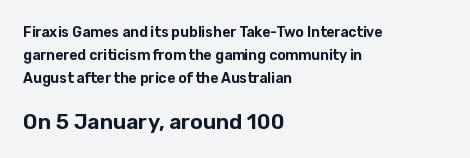
The image shows 21 px text type, upright; set left-aligned, normal line spacing (1.64x), normal letter spacing, not underlined; the second (bottom) block is 1.5x larger.
